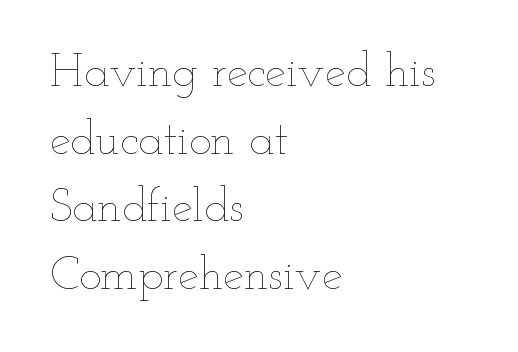
The image shows 47 px thin, wide type, upright; set left-aligned, normal line spacing (1.44x), normal letter spacing, not underlined; low stroke contrast and a small x-height.
